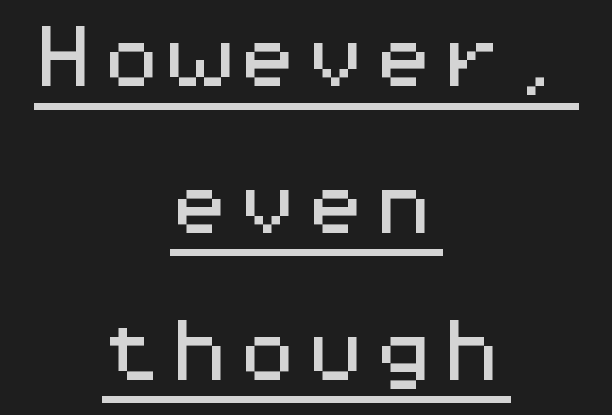
The image shows 68 px wide sans-serif type, upright, monospaced; set centered, loose line spacing (2.16x), normal letter spacing, underlined; medium stroke contrast and a medium x-height.
